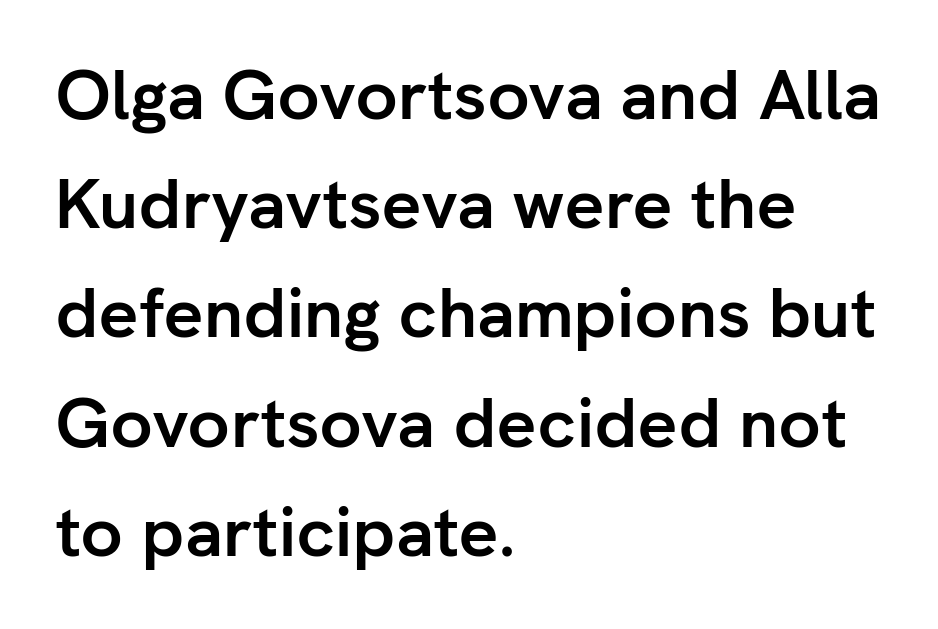
This sample uses plain, unmodified letter spacing. Pretty heavy lettering here — definitely bold. Reading down the block, your eye returns to a fixed left position each line. Anything drawn beneath the words? Only blank space. The designer went with a sans here, leaving each stem footless.
